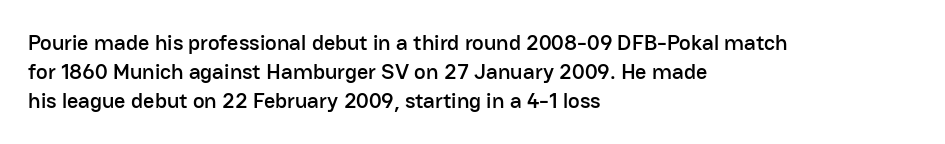
Q: Is the text italic (slanted)? A: No, it is upright.
Q: Is the text underlined? A: No.
Q: How is the paragraph aligned? A: Left-aligned.
Q: Is the spacing between letters normal or unusually wide? A: Normal.
Q: Is the spacing between lines tight, normal or loose? A: Normal.
